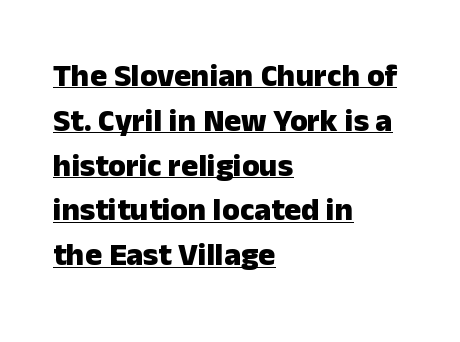
{"serif": "no", "italic": "no", "bold": "yes", "weight": "heavy", "width": "normal", "stroke_contrast": "low", "x_height": "medium", "monospaced": "no", "underline": "yes", "align": "left", "line_spacing": "normal", "line_spacing_ratio": 1.4, "letter_spacing": "normal", "letter_spacing_em": 0.0, "glyph_px": 32}
